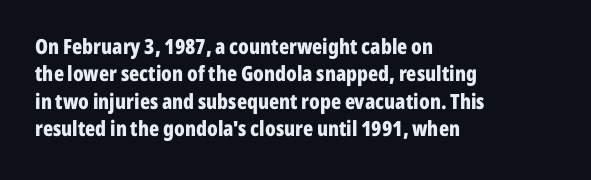
Q: Is the text bold? A: Yes.
Q: Is the text italic (slanted)? A: No, it is upright.
Q: Is the text underlined? A: No.
Q: How is the paragraph aligned? A: Left-aligned.
Q: Is the spacing between letters normal or unusually wide? A: Normal.
Q: Is the spacing between lines tight, normal or loose? A: Normal.
